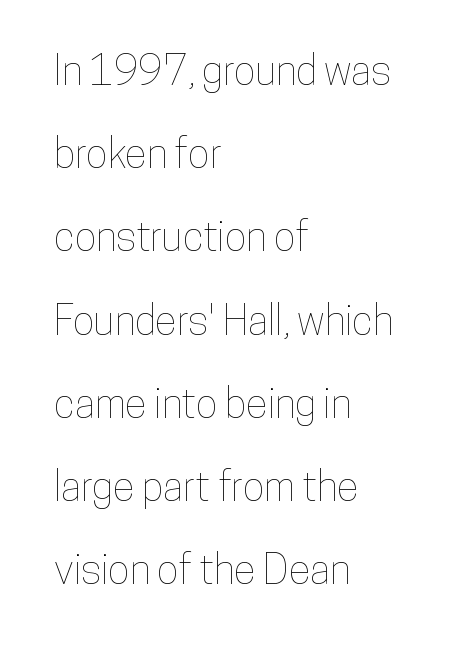
Leftover space on each line is placed entirely after the last word. Is there much room between lines? Yes — plenty of vertical air separates them. The letters advance in unequal steps, a hallmark of proportional type. Nobody drew a line under any word here.
